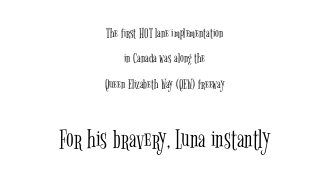
The image shows 28 px light, condensed serif type, upright; set centered, line spacing 1.81x, normal letter spacing, not underlined; the second (bottom) block is 2.0x larger; low stroke contrast and a medium x-height.
